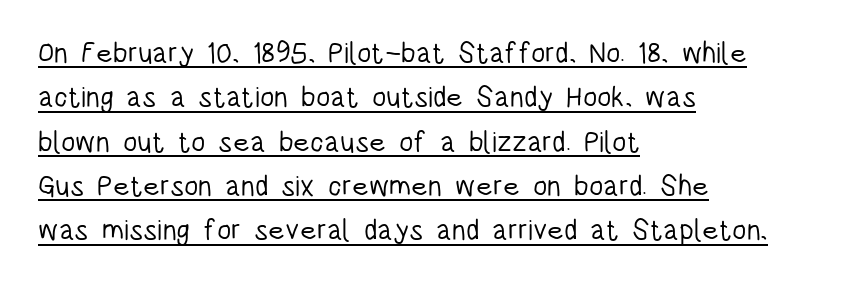
Q: Is the text bold? A: No.
Q: Is the text italic (slanted)? A: No, it is upright.
Q: Is the typeface a serif or a sans-serif typeface? A: Sans-serif.
Q: Is the text underlined? A: Yes.
Q: How is the paragraph aligned? A: Left-aligned.
Q: Is the spacing between letters normal or unusually wide? A: Normal.
Q: Is the spacing between lines tight, normal or loose? A: Normal.
Q: Width (condensed, normal, or wide)? A: Condensed.
Q: Stroke contrast? A: Low.
Q: x-height? A: Large.
Q: Monospaced? A: No.
